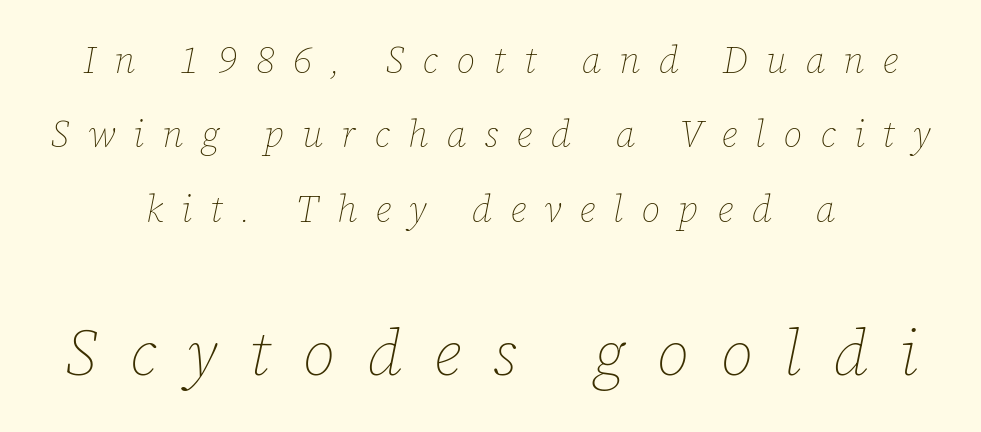
The image shows 64 px thin type, italic (leaning right); set centered, loose line spacing (2.01x), unusually wide letter spacing (+0.49 em), not underlined; the second (bottom) block is 1.73x larger; low stroke contrast and a medium x-height.
